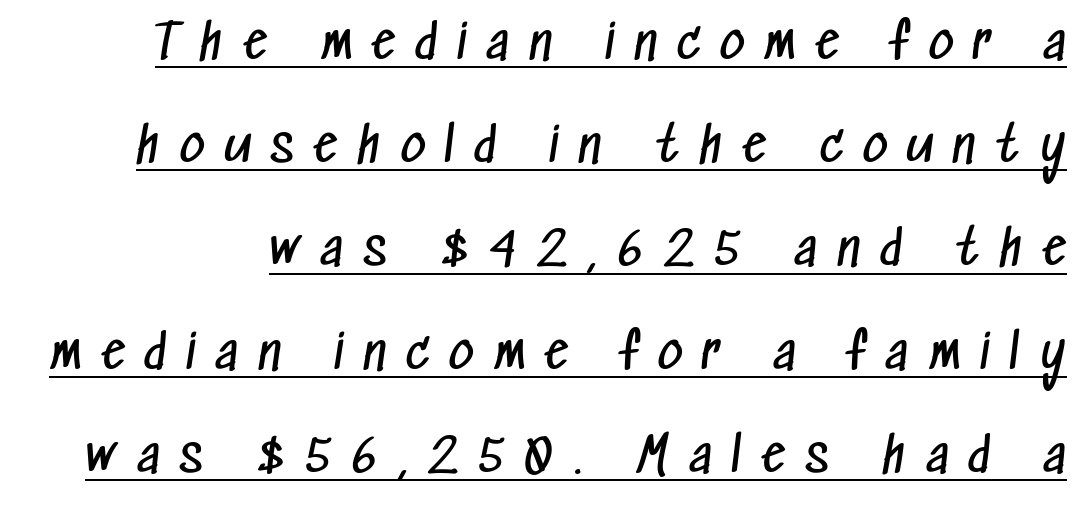
Q: Is the text bold? A: No.
Q: Is the typeface a serif or a sans-serif typeface? A: Sans-serif.
Q: Is the text underlined? A: Yes.
Q: Is the spacing between letters normal or unusually wide? A: Unusually wide.
Q: Is the spacing between lines tight, normal or loose? A: Loose.
Q: Width (condensed, normal, or wide)? A: Condensed.
Q: Stroke contrast? A: Low.
Q: x-height? A: Medium.
Q: Monospaced? A: No.
